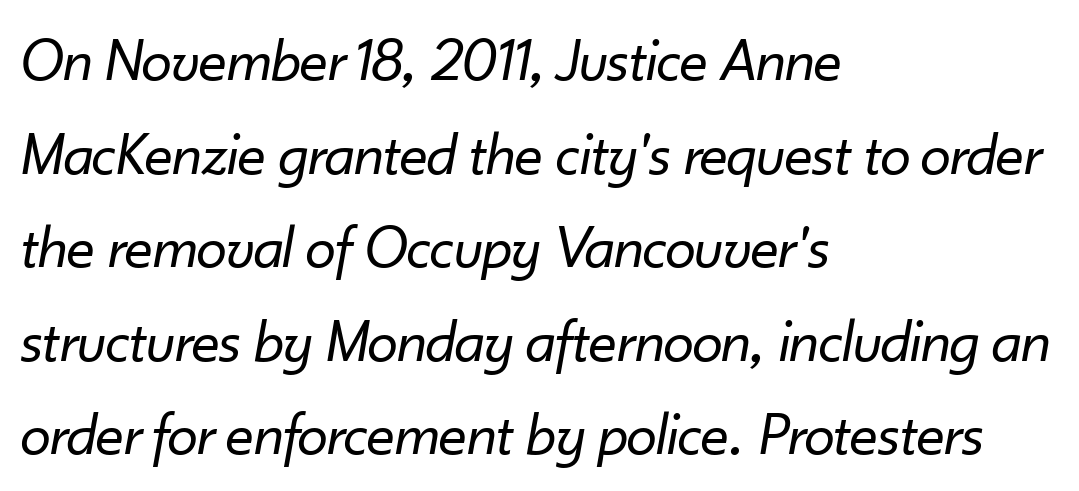
The image shows 62 px regular-weight type, italic (leaning right); set left-aligned, normal line spacing (1.51x), normal letter spacing, not underlined; low stroke contrast and a small x-height.
